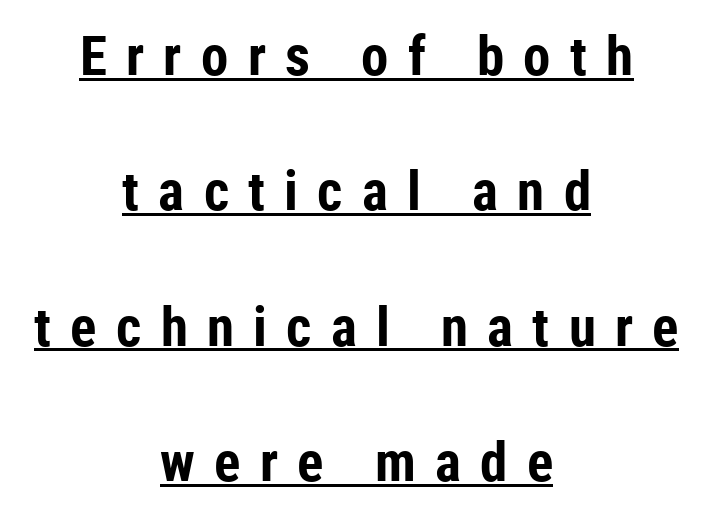
In terms of weight, the rendering is a true, heavy bold. You could not count columns in this text — the font is proportionally spaced. If you drew a line through each stem, it would be perfectly vertical. Beneath each row of characters lies a ruled line.
